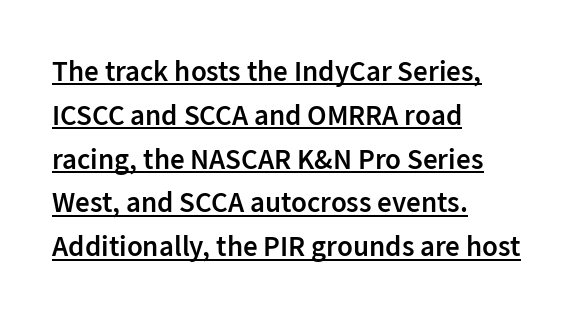
Does the type have serifs? No, each stem ends abruptly. Has an underline been added? It has. Compared with an ordinary text face, these strokes are moderately heavier — a semibold. Which margin do the lines hug? The left one — the right edge is uneven. No italicization has been applied; the sample stays upright.
